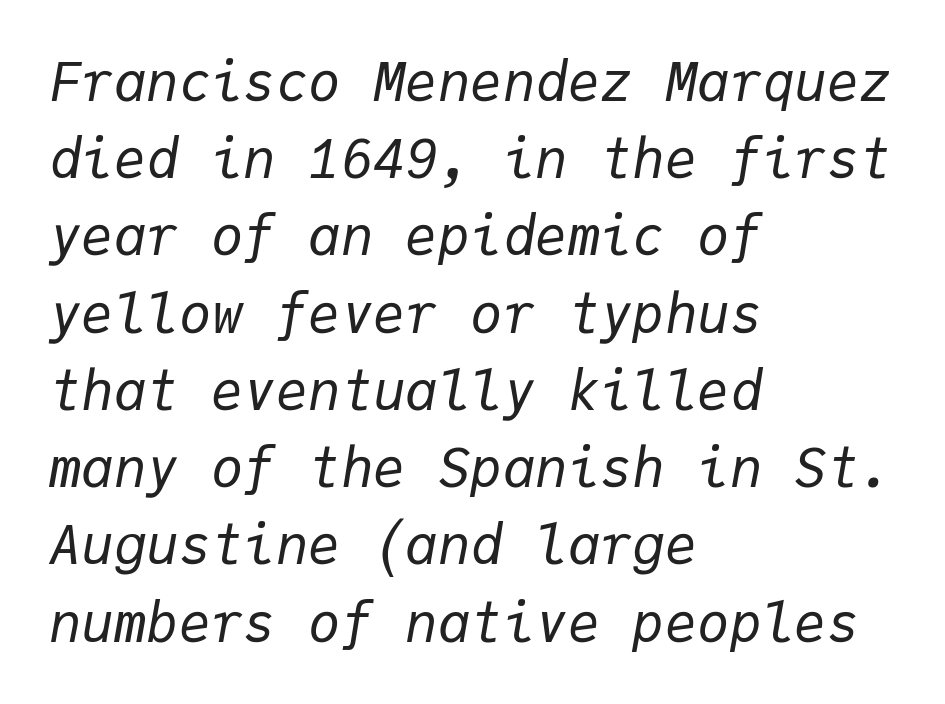
{"italic": "yes", "lean": "right", "slant_degrees": 9, "bold": "no", "weight": "regular", "width": "normal", "stroke_contrast": "low", "x_height": "medium", "monospaced": "yes", "underline": "no", "align": "left", "line_spacing": "normal", "line_spacing_ratio": 1.43, "letter_spacing": "normal", "letter_spacing_em": 0.0, "glyph_px": 54}
